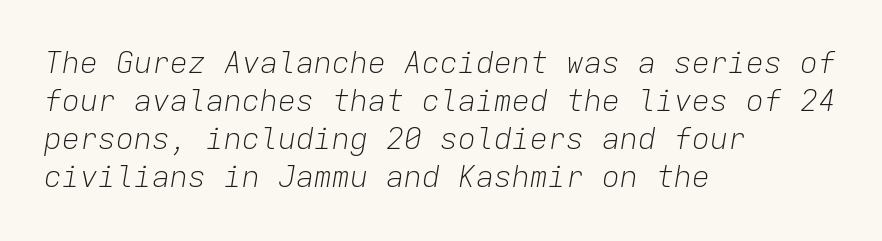
{"italic": "yes", "lean": "right", "slant_degrees": 9, "bold": "no", "weight": "light", "width": "normal", "stroke_contrast": "low", "x_height": "medium", "monospaced": "yes", "underline": "no", "align": "left", "line_spacing": "normal", "line_spacing_ratio": 1.27, "letter_spacing": "normal", "letter_spacing_em": 0.0, "glyph_px": 30}
